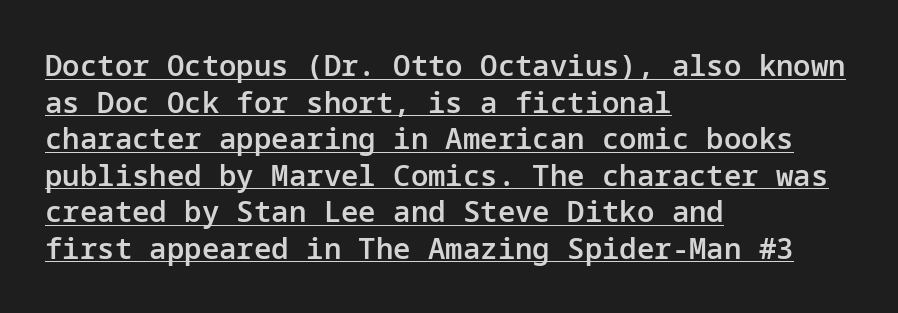
{"serif": "no", "italic": "no", "bold": "semi", "weight": "semibold", "width": "normal", "stroke_contrast": "low", "x_height": "medium", "underline": "yes", "align": "left", "line_spacing": "normal", "line_spacing_ratio": 1.26, "letter_spacing": "normal", "letter_spacing_em": 0.0, "glyph_px": 29}
